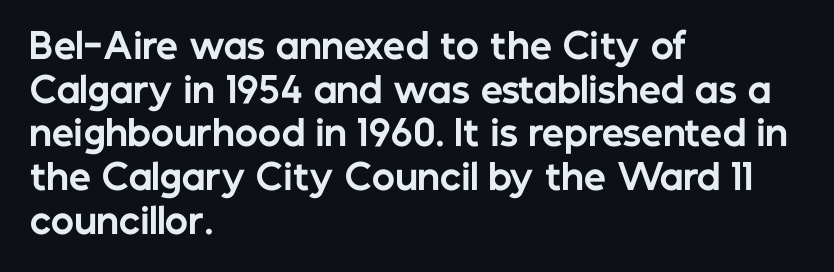
The image shows 35 px bold sans-serif type, upright; set left-aligned, normal line spacing (1.25x), normal letter spacing, not underlined; low stroke contrast and a medium x-height.
